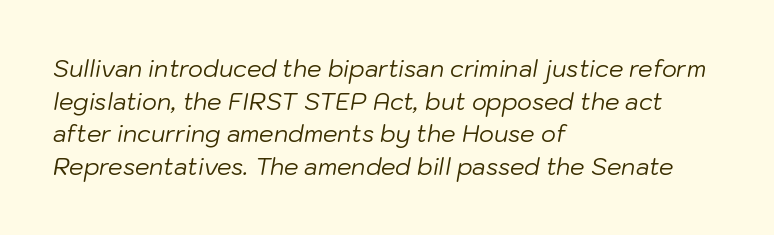
This rendering features lettering with no underline. The face looks like a standard text weight, possibly lighter. The ragged edge is on the right, which tells us the setting is flush left. Short note: letters normally spaced.
